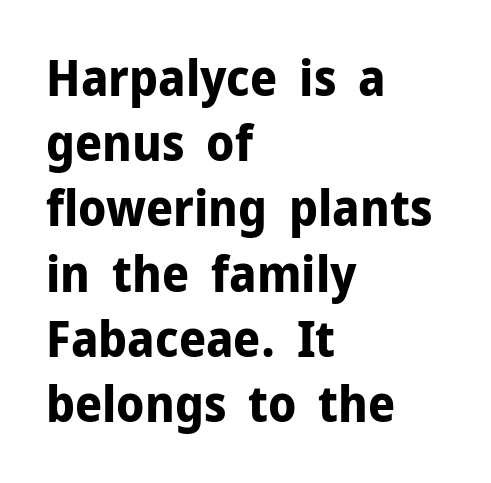
Q: Is the text bold? A: Yes.
Q: Is the text italic (slanted)? A: No, it is upright.
Q: Is the typeface a serif or a sans-serif typeface? A: Sans-serif.
Q: Is the text underlined? A: No.
Q: How is the paragraph aligned? A: Left-aligned.
Q: Is the spacing between letters normal or unusually wide? A: Normal.
Q: Is the spacing between lines tight, normal or loose? A: Normal.
Q: Width (condensed, normal, or wide)? A: Normal.
Q: Stroke contrast? A: Low.
Q: x-height? A: Medium.
Q: Monospaced? A: No.
